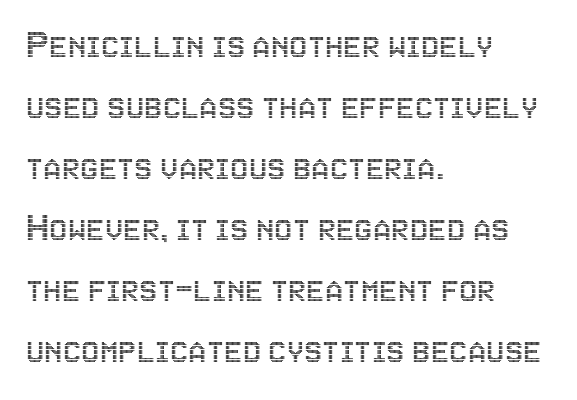
The image shows 41 px condensed type, upright; set left-aligned, normal line spacing (1.49x), normal letter spacing, not underlined; a large x-height.
